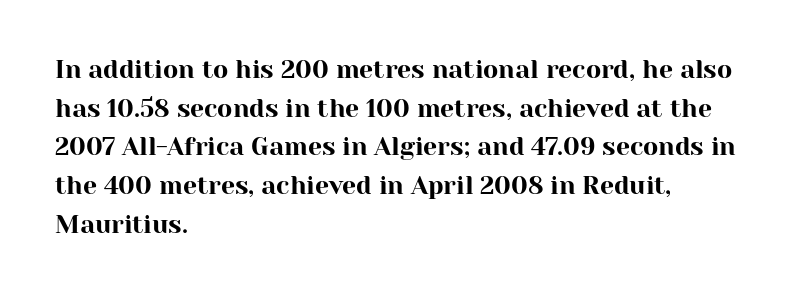
Q: Is the text italic (slanted)? A: No, it is upright.
Q: Is the text underlined? A: No.
Q: How is the paragraph aligned? A: Left-aligned.
Q: Is the spacing between letters normal or unusually wide? A: Normal.
Q: Is the spacing between lines tight, normal or loose? A: Normal.
